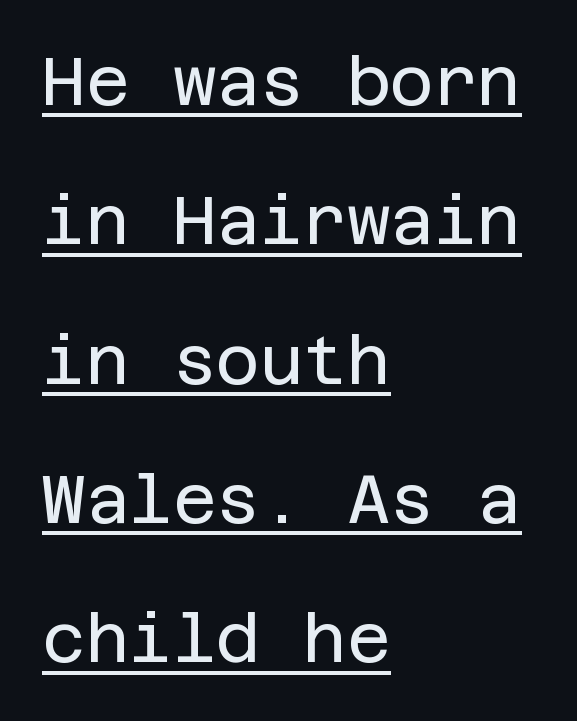
{"serif": "no", "italic": "no", "bold": "no", "weight": "regular", "width": "normal", "stroke_contrast": "low", "x_height": "large", "underline": "yes", "align": "left", "line_spacing": "loose", "line_spacing_ratio": 2.08, "letter_spacing": "normal", "letter_spacing_em": 0.0, "glyph_px": 67}
